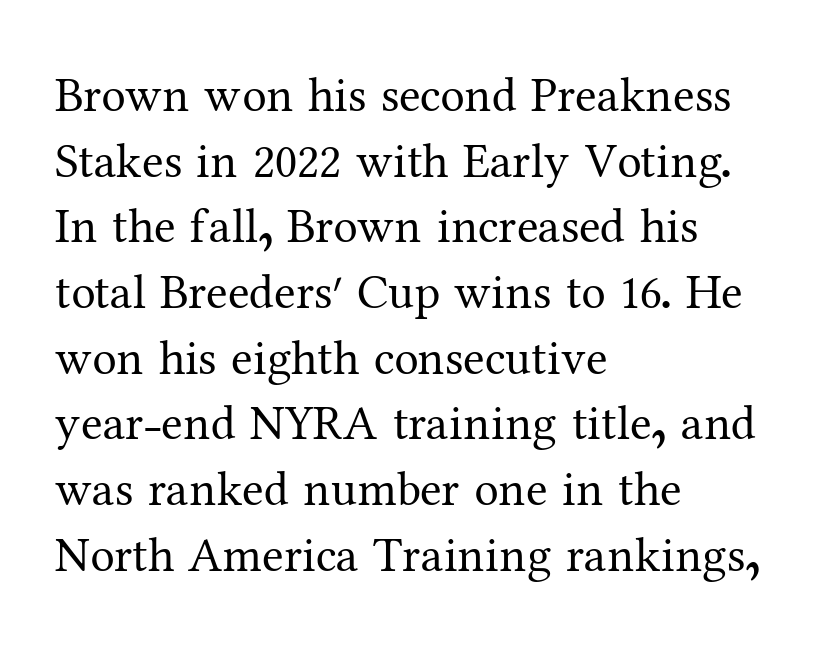
Q: Is the text bold? A: No.
Q: Is the text italic (slanted)? A: No, it is upright.
Q: Is the typeface a serif or a sans-serif typeface? A: Serif.
Q: Is the text underlined? A: No.
Q: How is the paragraph aligned? A: Left-aligned.
Q: Is the spacing between letters normal or unusually wide? A: Normal.
Q: Is the spacing between lines tight, normal or loose? A: Normal.
Q: Width (condensed, normal, or wide)? A: Normal.
Q: Stroke contrast? A: Medium.
Q: x-height? A: Medium.
Q: Monospaced? A: No.
